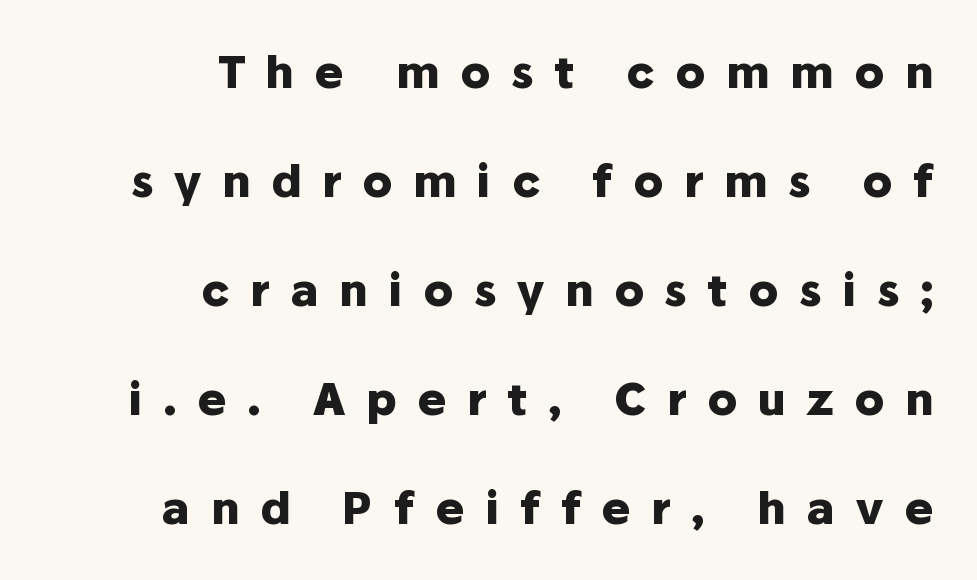
{"serif": "no", "italic": "no", "bold": "yes", "weight": "heavy", "width": "normal", "stroke_contrast": "low", "x_height": "medium", "monospaced": "no", "underline": "no", "align": "right", "line_spacing": "loose", "line_spacing_ratio": 2.48, "letter_spacing": "wide", "letter_spacing_em": 0.47, "glyph_px": 44}
